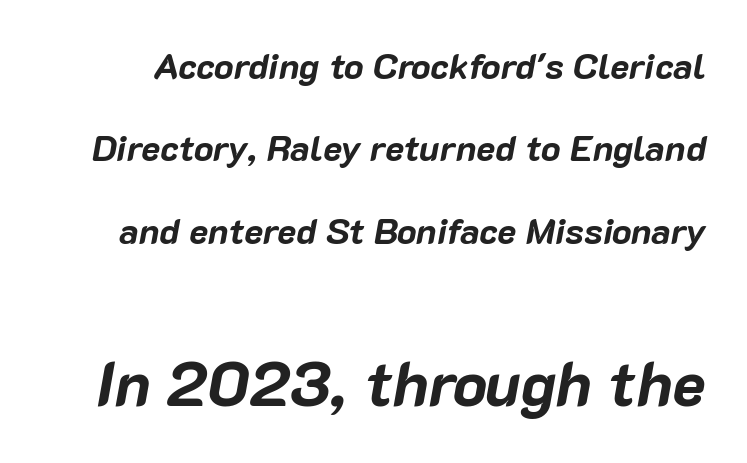
{"italic": "yes", "lean": "right", "slant_degrees": 10, "bold": "yes", "weight": "bold", "width": "normal", "stroke_contrast": "low", "x_height": "medium", "monospaced": "no", "underline": "no", "line_spacing": "loose", "line_spacing_ratio": 2.29, "letter_spacing": "normal", "letter_spacing_em": 0.0, "larger_block": "second", "size_ratio": 1.75, "glyph_px": 63}
